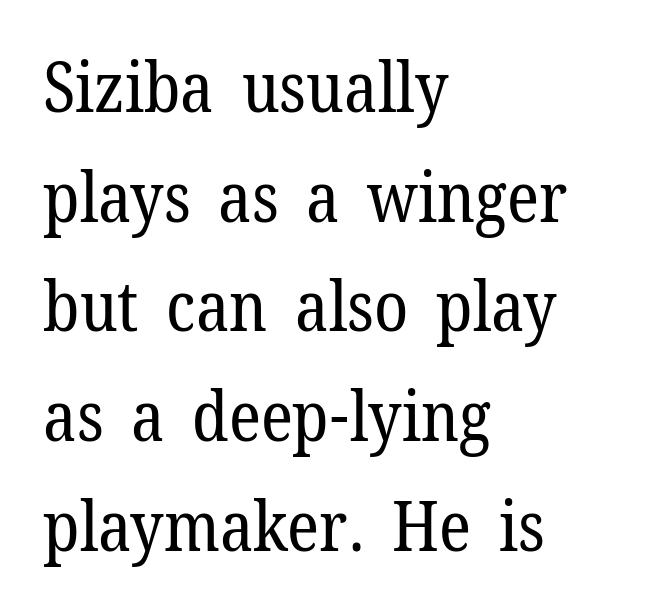
This rendering features lettering with no underline. Standard letterfit; no display-style spreading of the glyphs. These lines are rendered in a variable-pitch font. No heavy texture on the line: the type isn't bold. The passage is arranged the way most books set body copy — flush left.
